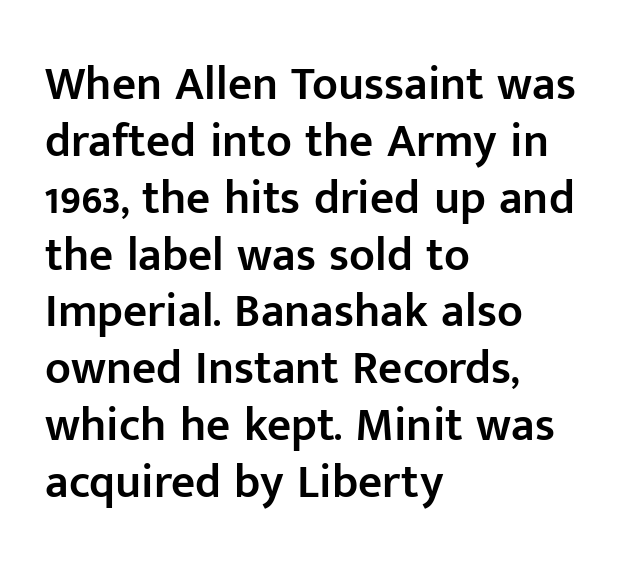
Is the block centered? No — it sits flush against the left margin. The type family on display is of the sans-serif kind. Nothing unusual about the tracking: characters are spaced as the font intends. Descenders hang freely into open space. Character widths vary here, with narrow letters taking less room than wide ones. The passage shown is semibold, sitting just below true bold.
